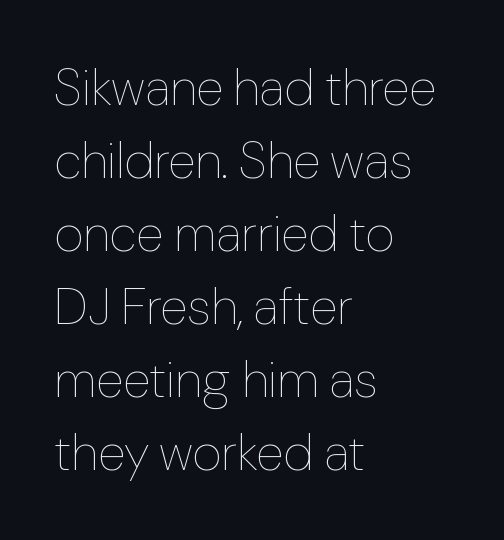
{"italic": "no", "bold": "no", "weight": "thin", "width": "normal", "stroke_contrast": "low", "x_height": "medium", "monospaced": "no", "underline": "no", "align": "left", "line_spacing": "normal", "line_spacing_ratio": 1.43, "letter_spacing": "normal", "letter_spacing_em": 0.0, "glyph_px": 51}
